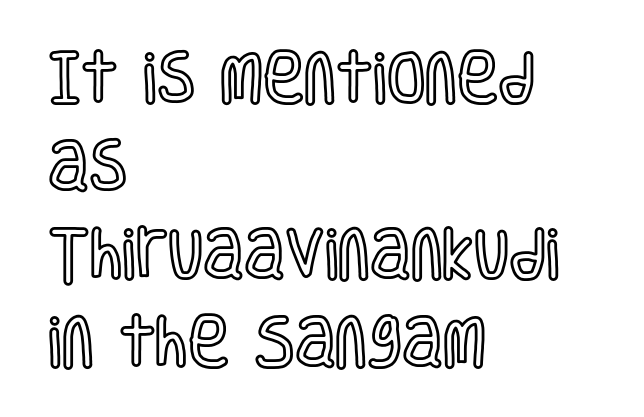
Posture: upright roman. Beneath every word, the page is bare. Each letter keeps its own natural width here, so spacing adapts to shape. Compared with typical body copy, the letter spacing here is the same. A normal amount of white space separates one row of letters from the next.
